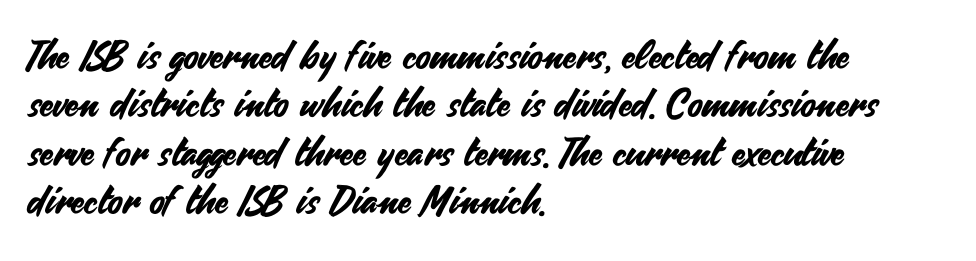
The passage shown is typeset with a sans-serif family. Horizontal alignment here is leftward, the default for most running prose. Just letters on the line, the space beneath them empty.
